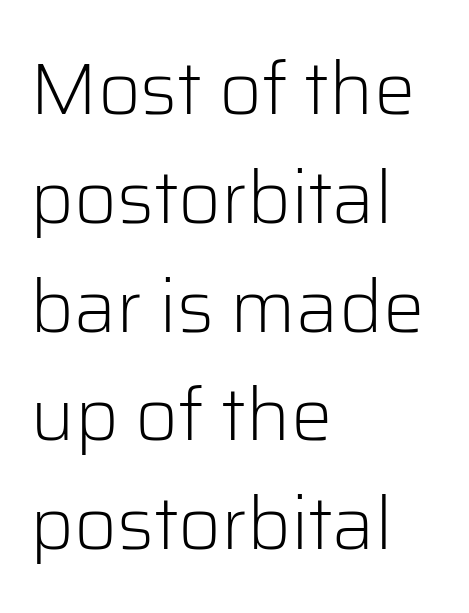
Q: Is the text bold? A: No.
Q: Is the text italic (slanted)? A: No, it is upright.
Q: Is the typeface a serif or a sans-serif typeface? A: Sans-serif.
Q: Is the text underlined? A: No.
Q: How is the paragraph aligned? A: Left-aligned.
Q: Is the spacing between letters normal or unusually wide? A: Normal.
Q: Is the spacing between lines tight, normal or loose? A: Normal.
Q: Width (condensed, normal, or wide)? A: Normal.
Q: Stroke contrast? A: Low.
Q: x-height? A: Medium.
Q: Monospaced? A: No.
